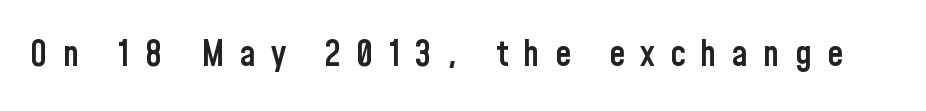
{"serif": "no", "italic": "no", "bold": "semi", "weight": "semibold", "width": "condensed", "stroke_contrast": "low", "x_height": "medium", "monospaced": "no", "underline": "no", "letter_spacing": "wide", "letter_spacing_em": 0.42, "glyph_px": 36}
